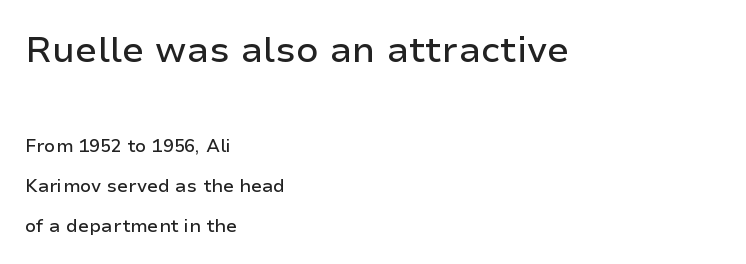
The letters advance in unequal steps, a hallmark of proportional type. The horizontal fit of the characters is conventional and even. Does the copy run flush right? No — it runs flush left. The vertical gap from one line to the next is large.
